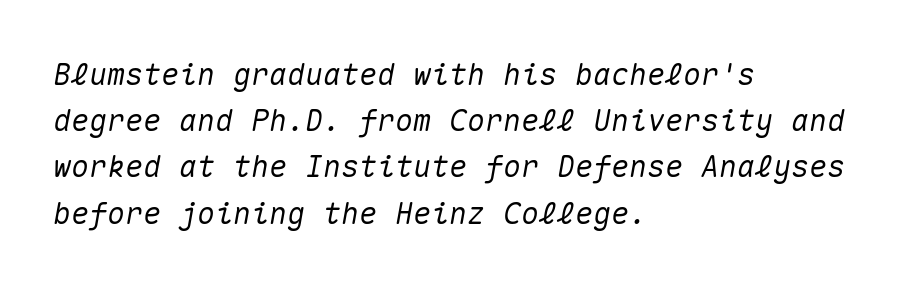
This rendering uses left alignment, leaving the right contour irregular. A typesetter would call this zero additional tracking. Honestly, there is no underline to notice here at all. Honestly, the row spacing looks completely unremarkable.
